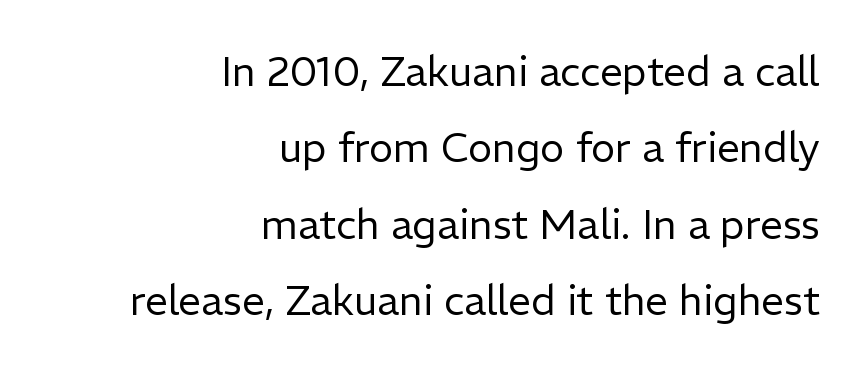
Q: Is the text bold? A: No.
Q: Is the text italic (slanted)? A: No, it is upright.
Q: Is the typeface a serif or a sans-serif typeface? A: Sans-serif.
Q: Is the text underlined? A: No.
Q: How is the paragraph aligned? A: Right-aligned.
Q: Is the spacing between letters normal or unusually wide? A: Normal.
Q: Width (condensed, normal, or wide)? A: Normal.
Q: Stroke contrast? A: Low.
Q: x-height? A: Medium.
Q: Monospaced? A: No.
